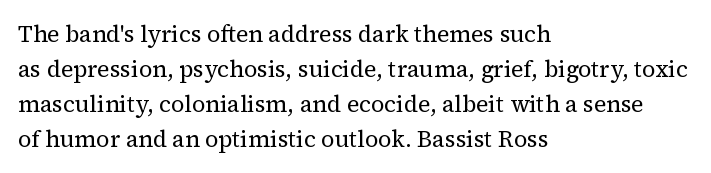
Q: Is the text bold? A: No.
Q: Is the text italic (slanted)? A: No, it is upright.
Q: Is the text underlined? A: No.
Q: How is the paragraph aligned? A: Left-aligned.
Q: Is the spacing between letters normal or unusually wide? A: Normal.
Q: Is the spacing between lines tight, normal or loose? A: Normal.
